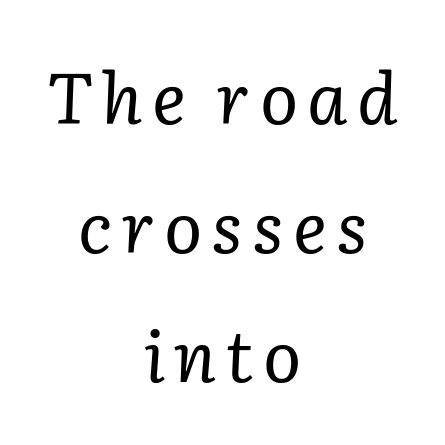
Q: Is the text bold? A: No.
Q: Is the text italic (slanted)? A: Yes, it leans right by about 2 degrees.
Q: Is the typeface a serif or a sans-serif typeface? A: Serif.
Q: Is the text underlined? A: No.
Q: How is the paragraph aligned? A: Centered.
Q: Width (condensed, normal, or wide)? A: Normal.
Q: Stroke contrast? A: Low.
Q: x-height? A: Medium.
Q: Monospaced? A: No.
